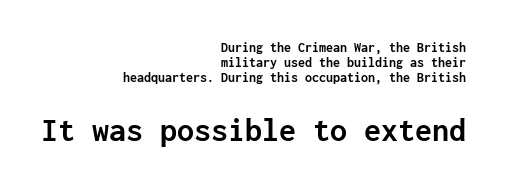
Glance below the letters and you will spot only blank space. These words are printed bold, with thick strokes throughout. The letters stand straight up with perfectly vertical stems. The line-height multiplier appears low, near solid setting. This rendering employs a face without finishing strokes, i.e., a sans-serif.
